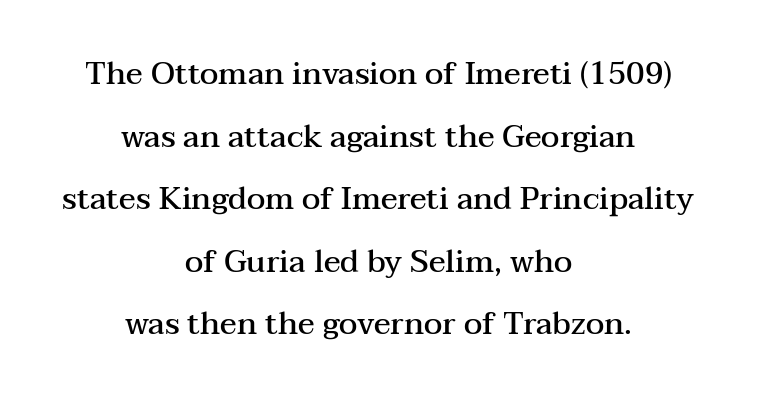
The rendering uses natural spacing where letterforms have individual widths. Rows of type keep a wide berth in the vertical direction. The characters display serif detailing at their extremities. If you drew a line through each stem, it would be perfectly vertical. Descenders hang freely into open space. These lines stack symmetrically, like a column narrowing and widening about its center.
